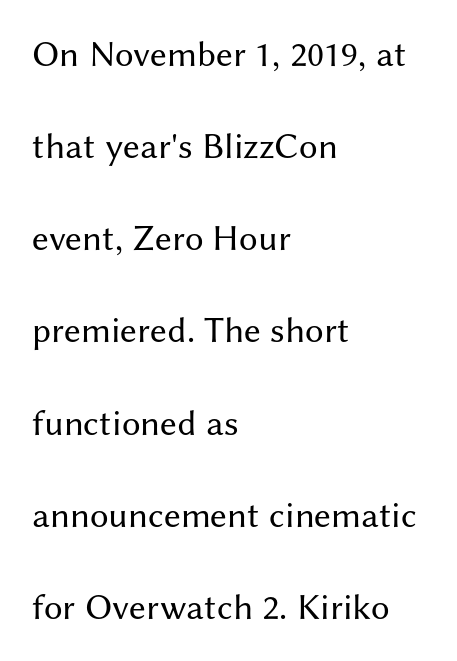
The image shows 37 px regular-weight sans-serif type, upright; set left-aligned, loose line spacing (2.49x), normal letter spacing, not underlined; medium stroke contrast and a medium x-height.
